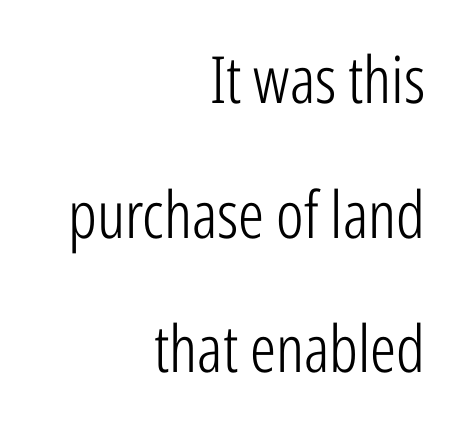
The image shows 65 px light, condensed sans-serif type, upright; set right-aligned, loose line spacing (2.07x), normal letter spacing, not underlined; low stroke contrast and a medium x-height.
